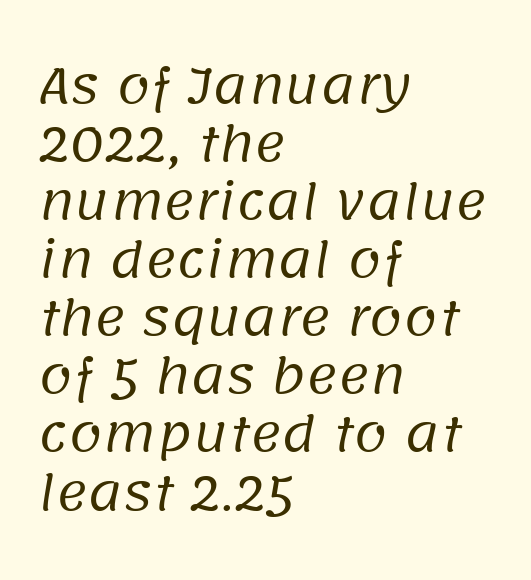
Characters follow at the spacing the type designer built in. The characters are drawn with everyday or finer stroke widths. The rendering uses natural spacing where letterforms have individual widths. The glyphs in this specimen are sans serif. Typeset ragged right — the left edge is the straight one. A bare baseline throughout the passage.
